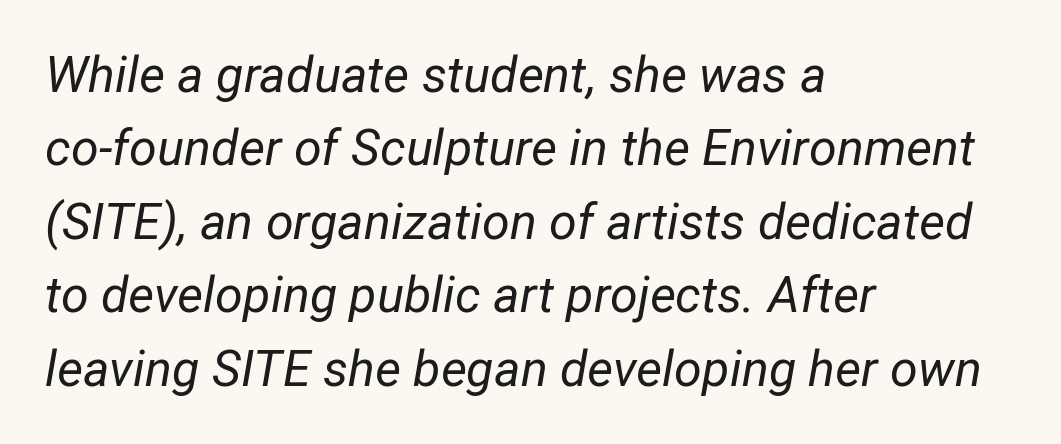
{"italic": "yes", "lean": "right", "slant_degrees": 12, "bold": "no", "weight": "regular", "width": "normal", "stroke_contrast": "low", "x_height": "medium", "monospaced": "no", "underline": "no", "align": "left", "line_spacing": "normal", "line_spacing_ratio": 1.47, "letter_spacing": "normal", "letter_spacing_em": 0.0, "glyph_px": 50}
